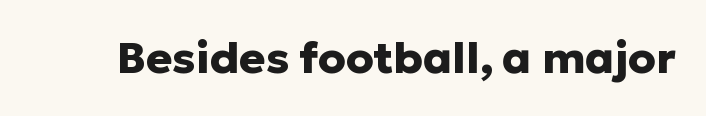
The image shows 44 px heavy sans-serif type, upright; set normal letter spacing, not underlined; low stroke contrast and a medium x-height.
